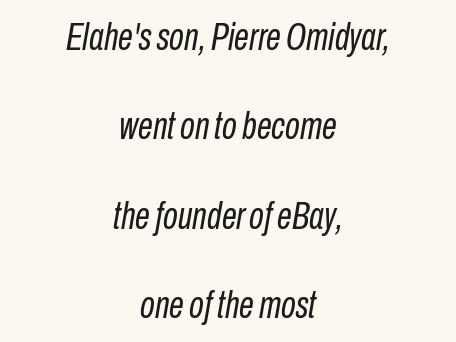
{"italic": "yes", "lean": "right", "slant_degrees": 10, "bold": "no", "weight": "regular", "width": "condensed", "stroke_contrast": "low", "x_height": "medium", "monospaced": "no", "underline": "no", "align": "center", "line_spacing": "loose", "line_spacing_ratio": 2.35, "letter_spacing": "normal", "letter_spacing_em": 0.0, "glyph_px": 38}
